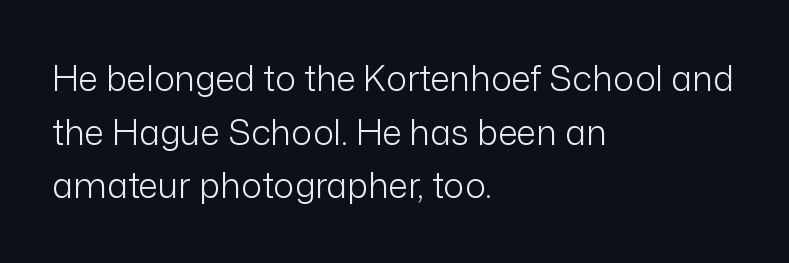
The image shows 35 px light sans-serif type, upright; set left-aligned, normal line spacing (1.53x), normal letter spacing, not underlined; low stroke contrast and a medium x-height.
